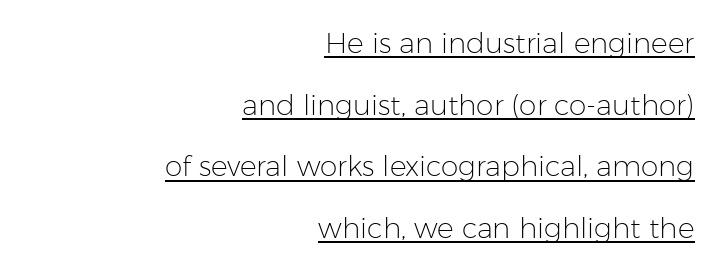
The image shows 28 px light sans-serif type, upright; set right-aligned, loose line spacing (2.2x), normal letter spacing, underlined; low stroke contrast and a medium x-height.
